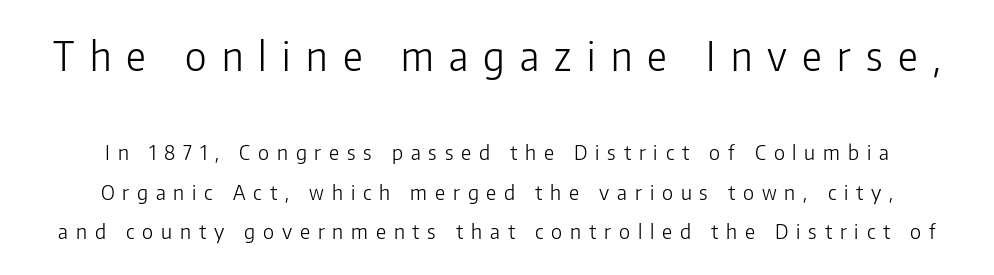
Type style note: lacks serifs. Horizontal bands of white between lines are thick stripes. Letters rest on an invisible, unmarked baseline. Caption: face not bold, strokes unweighted. Does the copy run flush right? No — it is centered line by line.
